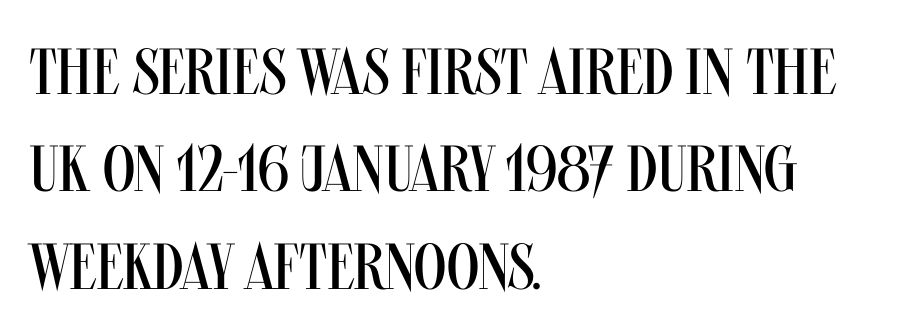
{"serif": "no", "italic": "no", "bold": "no", "weight": "regular", "width": "condensed", "stroke_contrast": "medium", "x_height": "large", "monospaced": "no", "underline": "no", "align": "left", "line_spacing": "normal", "line_spacing_ratio": 1.5, "letter_spacing": "normal", "letter_spacing_em": 0.0, "glyph_px": 65}
